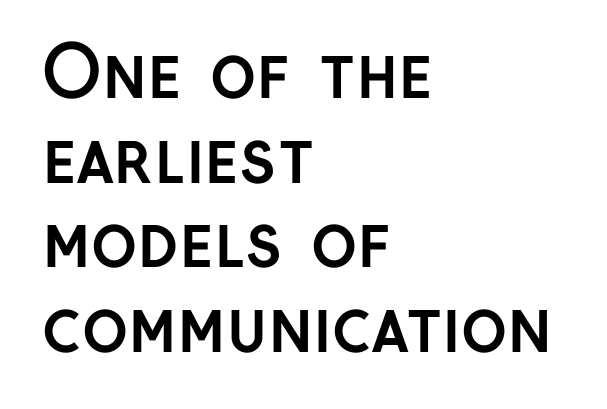
Q: Is the text bold? A: Yes.
Q: Is the text italic (slanted)? A: No, it is upright.
Q: Is the typeface a serif or a sans-serif typeface? A: Sans-serif.
Q: Is the text underlined? A: No.
Q: How is the paragraph aligned? A: Left-aligned.
Q: Is the spacing between letters normal or unusually wide? A: Normal.
Q: Width (condensed, normal, or wide)? A: Normal.
Q: Stroke contrast? A: Low.
Q: x-height? A: Medium.
Q: Monospaced? A: No.
